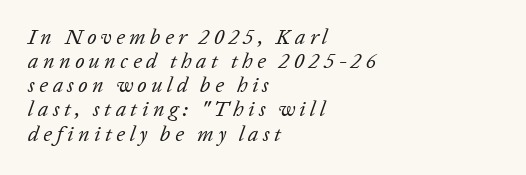
The lines are quadded left. In terms of leading, this rendering errs on the cramped side. In terms of posture, this sample is oblique. Stem width sits at or under what a default text font uses. The passage shown is not underscored anywhere. Characters follow at a spacing far wider than the type designer built in.
